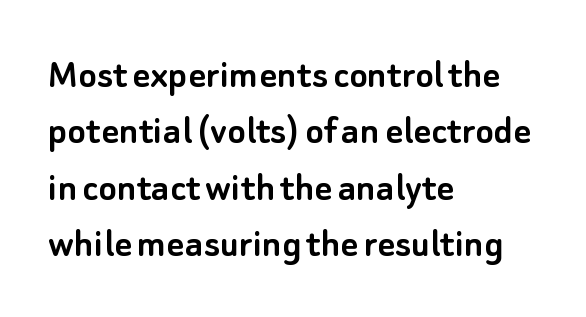
The image shows 43 px sans-serif type, upright; set left-aligned, normal line spacing (1.31x), normal letter spacing, not underlined; low stroke contrast and a small x-height.
